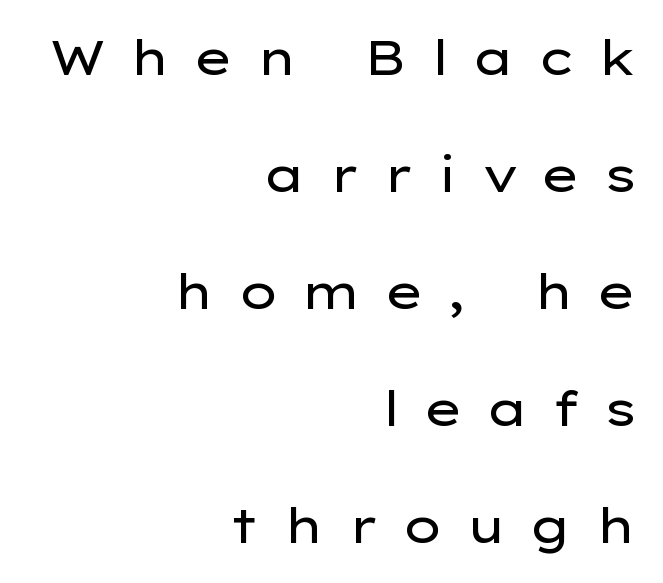
Q: Is the text bold? A: No.
Q: Is the text italic (slanted)? A: No, it is upright.
Q: Is the typeface a serif or a sans-serif typeface? A: Sans-serif.
Q: Is the text underlined? A: No.
Q: How is the paragraph aligned? A: Right-aligned.
Q: Is the spacing between letters normal or unusually wide? A: Unusually wide.
Q: Is the spacing between lines tight, normal or loose? A: Loose.
Q: Width (condensed, normal, or wide)? A: Wide.
Q: Stroke contrast? A: Low.
Q: x-height? A: Medium.
Q: Monospaced? A: No.
